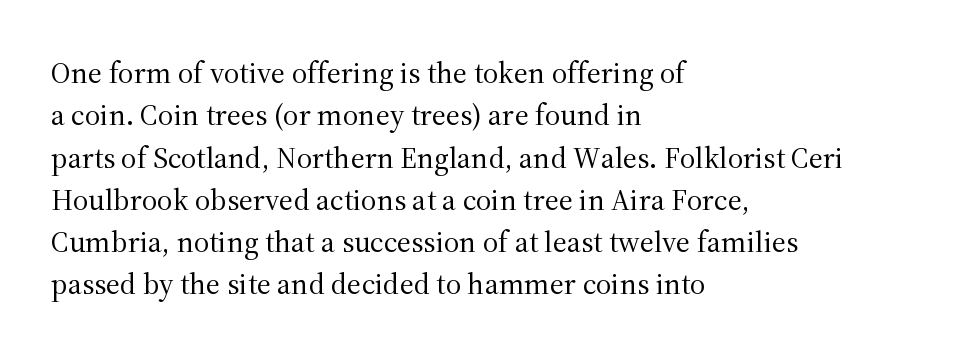
{"serif": "yes", "italic": "no", "bold": "no", "weight": "regular", "width": "normal", "stroke_contrast": "medium", "x_height": "medium", "monospaced": "no", "underline": "no", "align": "left", "line_spacing": "normal", "line_spacing_ratio": 1.41, "letter_spacing": "normal", "letter_spacing_em": 0.0, "glyph_px": 30}
